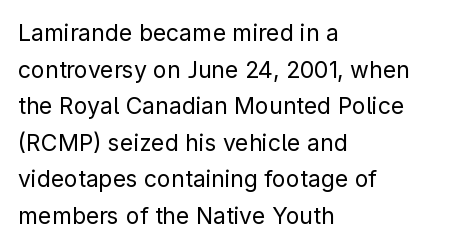
Q: Is the text bold? A: No.
Q: Is the text italic (slanted)? A: No, it is upright.
Q: Is the text underlined? A: No.
Q: How is the paragraph aligned? A: Left-aligned.
Q: Is the spacing between letters normal or unusually wide? A: Normal.
Q: Is the spacing between lines tight, normal or loose? A: Normal.
